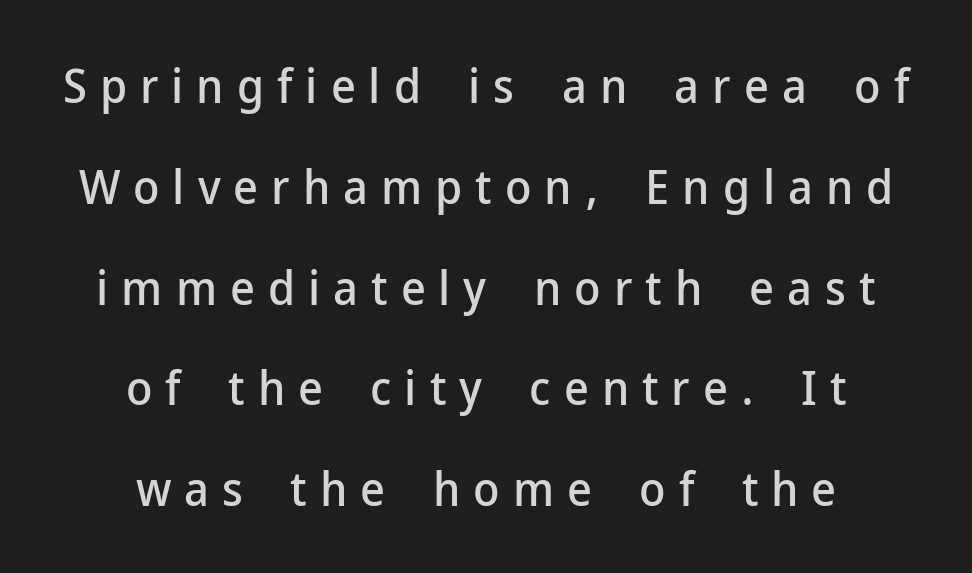
The image shows 48 px sans-serif type, upright; set centered, loose line spacing (2.1x), unusually wide letter spacing (+0.27 em), not underlined; low stroke contrast and a medium x-height.
